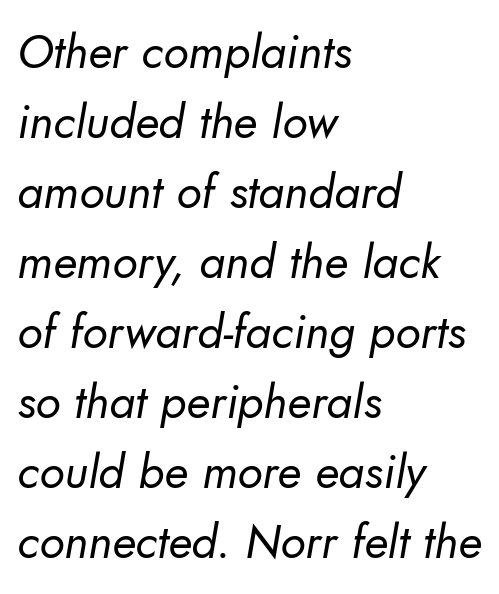
Q: Is the text bold? A: No.
Q: Is the typeface a serif or a sans-serif typeface? A: Sans-serif.
Q: Is the text underlined? A: No.
Q: How is the paragraph aligned? A: Left-aligned.
Q: Is the spacing between letters normal or unusually wide? A: Normal.
Q: Is the spacing between lines tight, normal or loose? A: Normal.
Q: Width (condensed, normal, or wide)? A: Normal.
Q: Stroke contrast? A: Low.
Q: x-height? A: Small.
Q: Monospaced? A: No.
